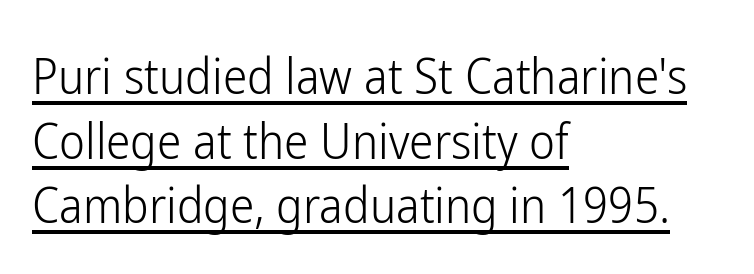
{"serif": "no", "italic": "no", "bold": "no", "weight": "light", "width": "condensed", "stroke_contrast": "low", "x_height": "medium", "monospaced": "no", "underline": "yes", "align": "left", "line_spacing": "normal", "line_spacing_ratio": 1.32, "letter_spacing": "normal", "letter_spacing_em": 0.0, "glyph_px": 49}
